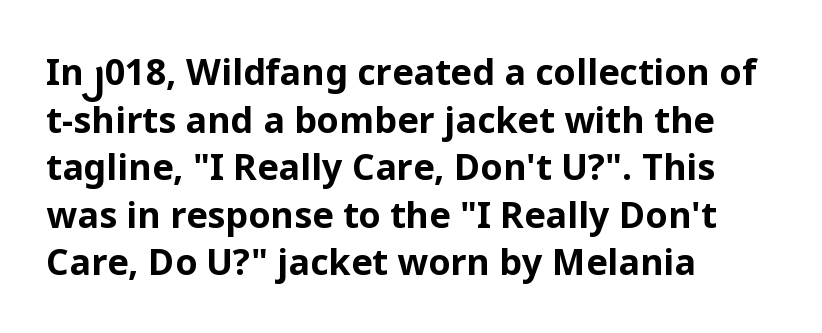
Does extra space separate the letters? No, they use regular spacing. One glance says typical: line gaps are just what's usual. A roman cut, with each character standing at attention. Look at the stroke-to-counter ratio: heavy, a bold. You could not count columns in this text — the font is proportionally spaced. A classic flush-left, rag-right setting is used for this passage.
